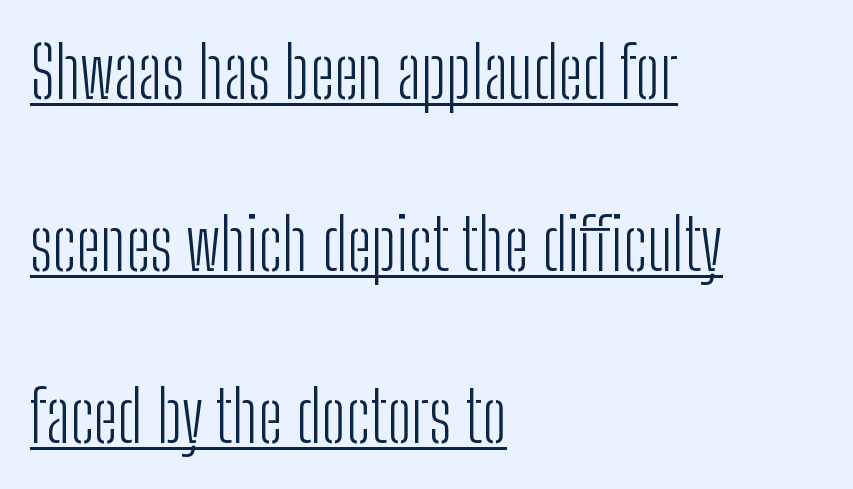
Q: Is the text bold? A: No.
Q: Is the text italic (slanted)? A: No, it is upright.
Q: Is the typeface a serif or a sans-serif typeface? A: Sans-serif.
Q: Is the text underlined? A: Yes.
Q: How is the paragraph aligned? A: Left-aligned.
Q: Is the spacing between letters normal or unusually wide? A: Normal.
Q: Is the spacing between lines tight, normal or loose? A: Loose.
Q: Width (condensed, normal, or wide)? A: Condensed.
Q: Stroke contrast? A: Low.
Q: x-height? A: Medium.
Q: Monospaced? A: No.
